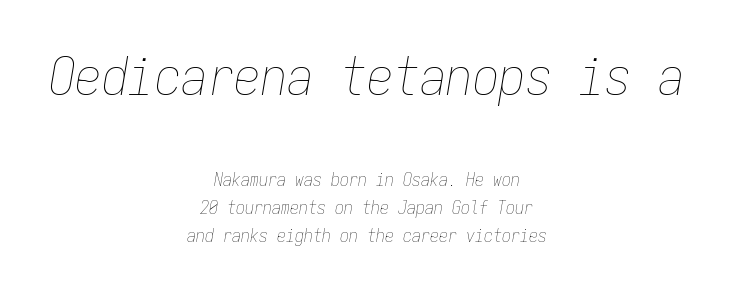
Every character here occupies the same horizontal width, giving the sample a typewriter-like rhythm. Baseline-to-baseline distance is the conventional proportion of letter height. The gap between lines stays unmarked. The cut favours lightness, reaching ordinary text weight at its darkest. These lines stack symmetrically, like a column narrowing and widening about its center. Note: larger setting up top, smaller setting below.
